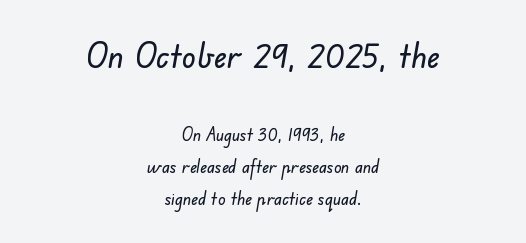
{"serif": "no", "width": "normal", "stroke_contrast": "low", "x_height": "small", "monospaced": "no", "underline": "no", "align": "center", "line_spacing_ratio": 1.78, "letter_spacing": "normal", "letter_spacing_em": 0.0, "larger_block": "first", "size_ratio": 1.94, "glyph_px": 35}
